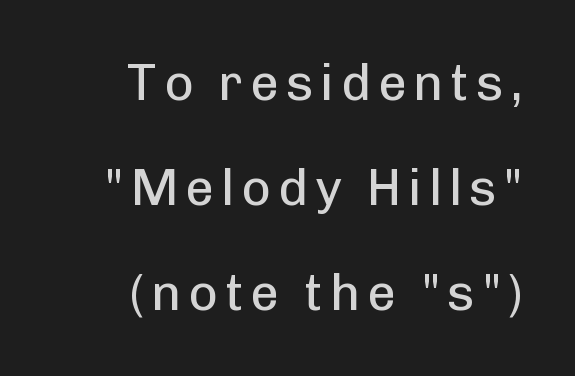
Q: Is the text bold? A: No.
Q: Is the text italic (slanted)? A: No, it is upright.
Q: Is the typeface a serif or a sans-serif typeface? A: Sans-serif.
Q: Is the text underlined? A: No.
Q: How is the paragraph aligned? A: Right-aligned.
Q: Is the spacing between lines tight, normal or loose? A: Loose.
Q: Width (condensed, normal, or wide)? A: Normal.
Q: Stroke contrast? A: Low.
Q: x-height? A: Medium.
Q: Monospaced? A: No.
